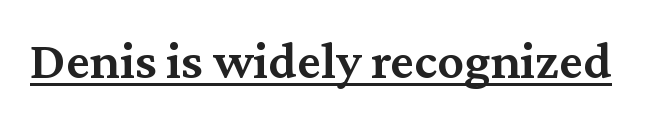
The image shows 53 px semibold serif type, upright; set normal letter spacing, underlined; medium stroke contrast and a medium x-height.
